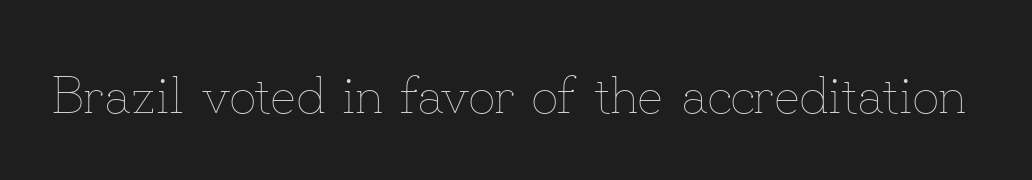
The area under the type is left untouched. Observe the ordinary spacing: letters are neighbours, not strangers. Rendered with straight, roman letterforms. The typesetting does not lean heavy: it is not bold. Varying glyph widths throughout — classic text-font behaviour.
